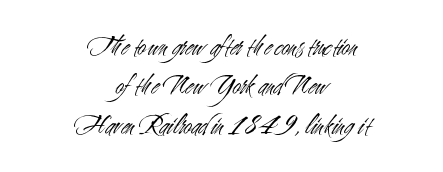
The typeface chosen for these lines omits serifs. Both edges are ragged and mirror each other, which tells us the setting is centered. What stands out about the letter spacing? Nothing — it is the standard amount. The face used here is proportionally spaced, like ordinary book or web type.
